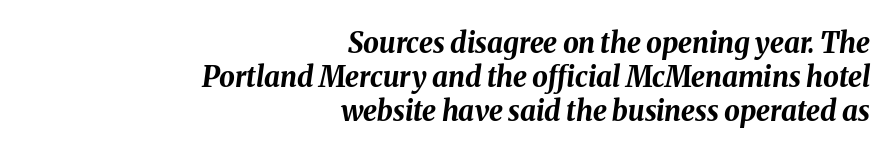
The image shows 28 px bold type, italic (leaning right); set right-aligned, line spacing 1.21x, normal letter spacing, not underlined; medium stroke contrast and a medium x-height.
